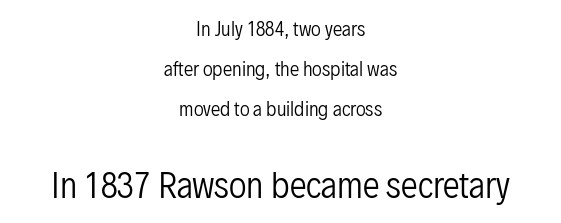
Q: Is the text bold? A: No.
Q: Is the text italic (slanted)? A: No, it is upright.
Q: Is the typeface a serif or a sans-serif typeface? A: Sans-serif.
Q: Is the text underlined? A: No.
Q: How is the paragraph aligned? A: Centered.
Q: Is the spacing between letters normal or unusually wide? A: Normal.
Q: Is the spacing between lines tight, normal or loose? A: Loose.
Q: Which block of text is set in a larger size, the first (top) or the second (bottom)? A: The second (bottom) one.
Q: Width (condensed, normal, or wide)? A: Condensed.
Q: Stroke contrast? A: Low.
Q: x-height? A: Medium.
Q: Monospaced? A: No.
